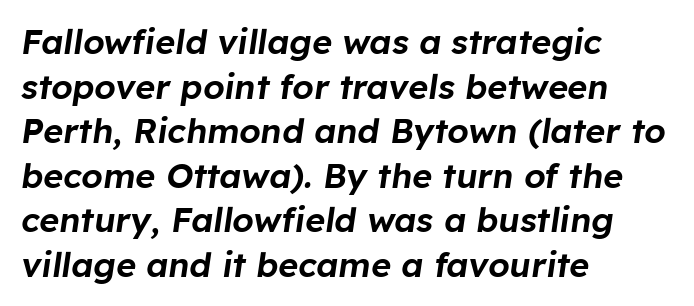
Q: Is the text italic (slanted)? A: Yes, it leans right by about 8 degrees.
Q: Is the text underlined? A: No.
Q: How is the paragraph aligned? A: Left-aligned.
Q: Is the spacing between letters normal or unusually wide? A: Normal.
Q: Is the spacing between lines tight, normal or loose? A: Normal.
Q: Width (condensed, normal, or wide)? A: Normal.
Q: Stroke contrast? A: Low.
Q: x-height? A: Medium.
Q: Monospaced? A: No.
